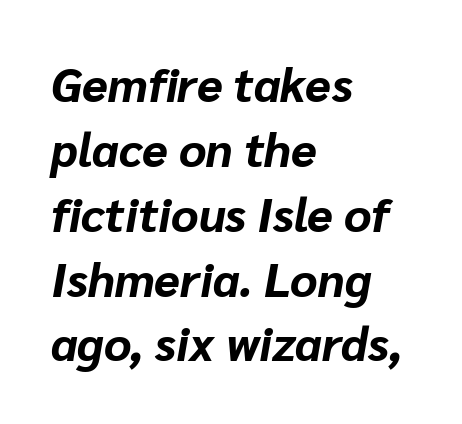
Q: Is the text bold? A: Yes.
Q: Is the text italic (slanted)? A: Yes, it leans right by about 10 degrees.
Q: Is the text underlined? A: No.
Q: How is the paragraph aligned? A: Left-aligned.
Q: Is the spacing between letters normal or unusually wide? A: Normal.
Q: Is the spacing between lines tight, normal or loose? A: Normal.
Q: Width (condensed, normal, or wide)? A: Normal.
Q: Stroke contrast? A: Low.
Q: x-height? A: Medium.
Q: Monospaced? A: No.
